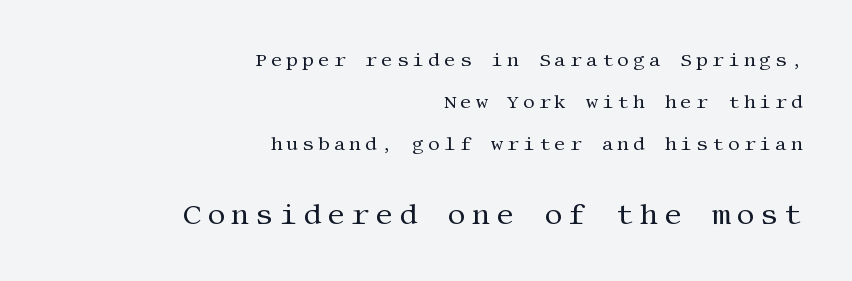
Does the copy run flush right? Yes — the right margin is perfectly even. Bold? No — there's no thickening of the strokes. The string is rendered with underlining switched off. Widely set lines give the paragraph a tall, airy silhouette. Look at the bottom of the vertical strokes: they flare into serifs here.
